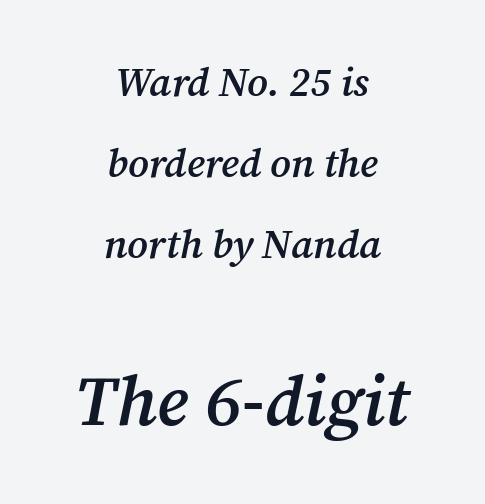
This rendering features lettering with no underline. Serif or sans? Serif — the stroke terminals have little feet. Of the two passages, the one underneath uses the larger point size. Character widths vary here, with narrow letters taking less room than wide ones.
